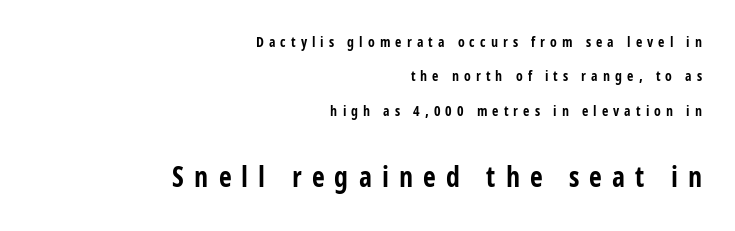
The image shows 28 px bold, condensed sans-serif type, upright; set right-aligned, loose line spacing (2.46x), unusually wide letter spacing (+0.36 em), not underlined; the second (bottom) block is 2.0x larger; low stroke contrast and a large x-height.
